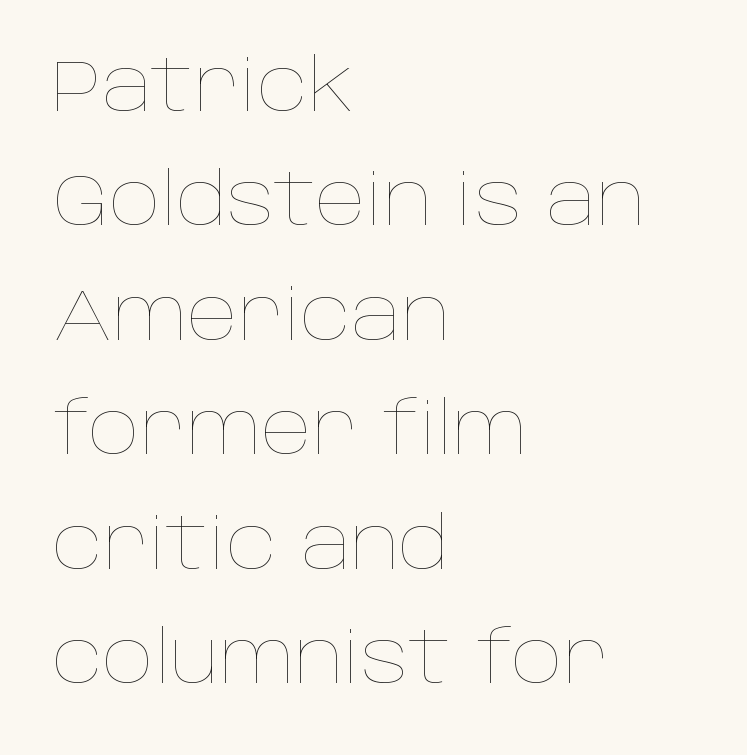
Q: Is the text bold? A: No.
Q: Is the text italic (slanted)? A: No, it is upright.
Q: Is the text underlined? A: No.
Q: How is the paragraph aligned? A: Left-aligned.
Q: Is the spacing between letters normal or unusually wide? A: Normal.
Q: Is the spacing between lines tight, normal or loose? A: Normal.
Q: Width (condensed, normal, or wide)? A: Normal.
Q: Stroke contrast? A: Low.
Q: x-height? A: Large.
Q: Monospaced? A: No.
